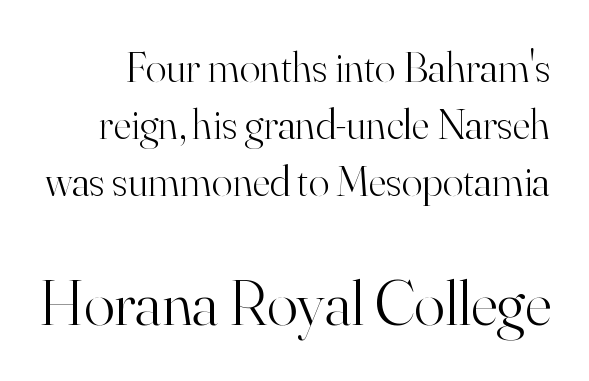
The image shows 64 px light serif type, upright; set normal line spacing (1.33x), normal letter spacing, not underlined; the second (bottom) block is 1.49x larger; high stroke contrast and a small x-height.
